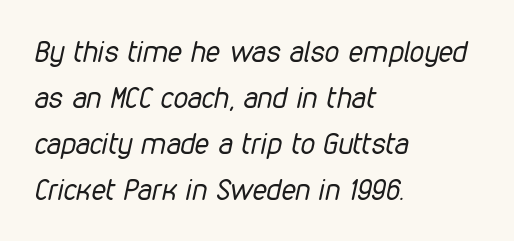
One glance says typical: line gaps are just what's usual. The passage shown is not underscored anywhere. Rendered with sloped, italic letterforms. Standard letterfit; no display-style spreading of the glyphs. Looks like regular typesetting: each glyph gets only the width it needs. Alignment: flush left.
